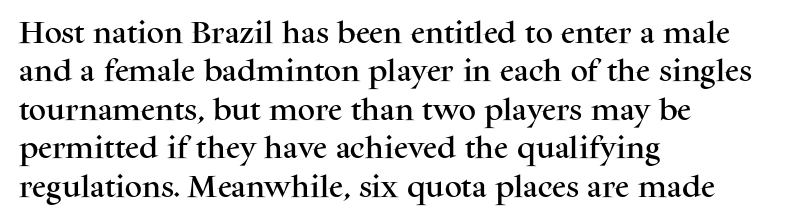
{"italic": "no", "underline": "no", "align": "left", "line_spacing": "normal", "line_spacing_ratio": 1.6, "letter_spacing": "normal", "letter_spacing_em": 0.0, "glyph_px": 24}
